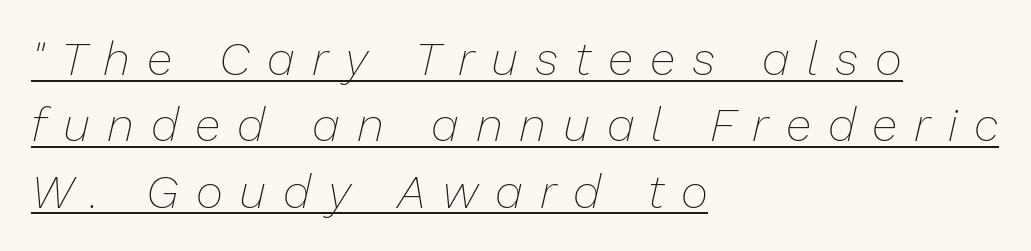
Q: Is the text bold? A: No.
Q: Is the text italic (slanted)? A: Yes, it leans right by about 13 degrees.
Q: Is the text underlined? A: Yes.
Q: How is the paragraph aligned? A: Left-aligned.
Q: Is the spacing between letters normal or unusually wide? A: Unusually wide.
Q: Is the spacing between lines tight, normal or loose? A: Normal.
Q: Width (condensed, normal, or wide)? A: Normal.
Q: Stroke contrast? A: Low.
Q: x-height? A: Medium.
Q: Monospaced? A: No.
